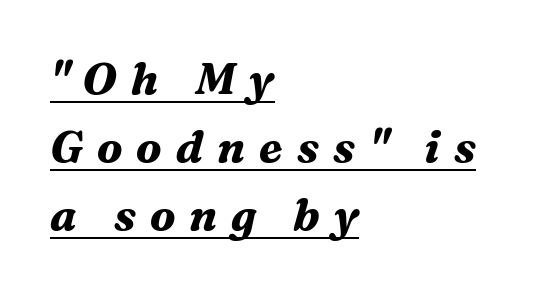
Q: Is the text bold? A: Yes.
Q: Is the text italic (slanted)? A: Yes, it leans right by about 16 degrees.
Q: Is the typeface a serif or a sans-serif typeface? A: Serif.
Q: Is the text underlined? A: Yes.
Q: How is the paragraph aligned? A: Left-aligned.
Q: Is the spacing between letters normal or unusually wide? A: Unusually wide.
Q: Is the spacing between lines tight, normal or loose? A: Normal.
Q: Width (condensed, normal, or wide)? A: Normal.
Q: Stroke contrast? A: Medium.
Q: x-height? A: Medium.
Q: Monospaced? A: No.
